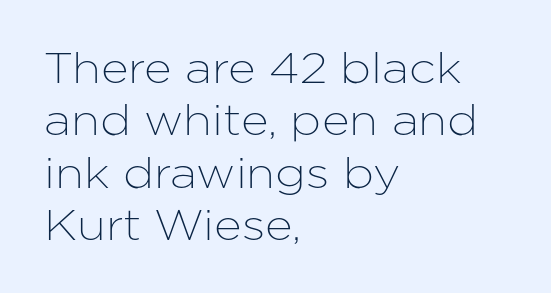
The image shows 43 px sans-serif type, upright; set left-aligned, line spacing 1.22x, normal letter spacing, not underlined; low stroke contrast and a medium x-height.
